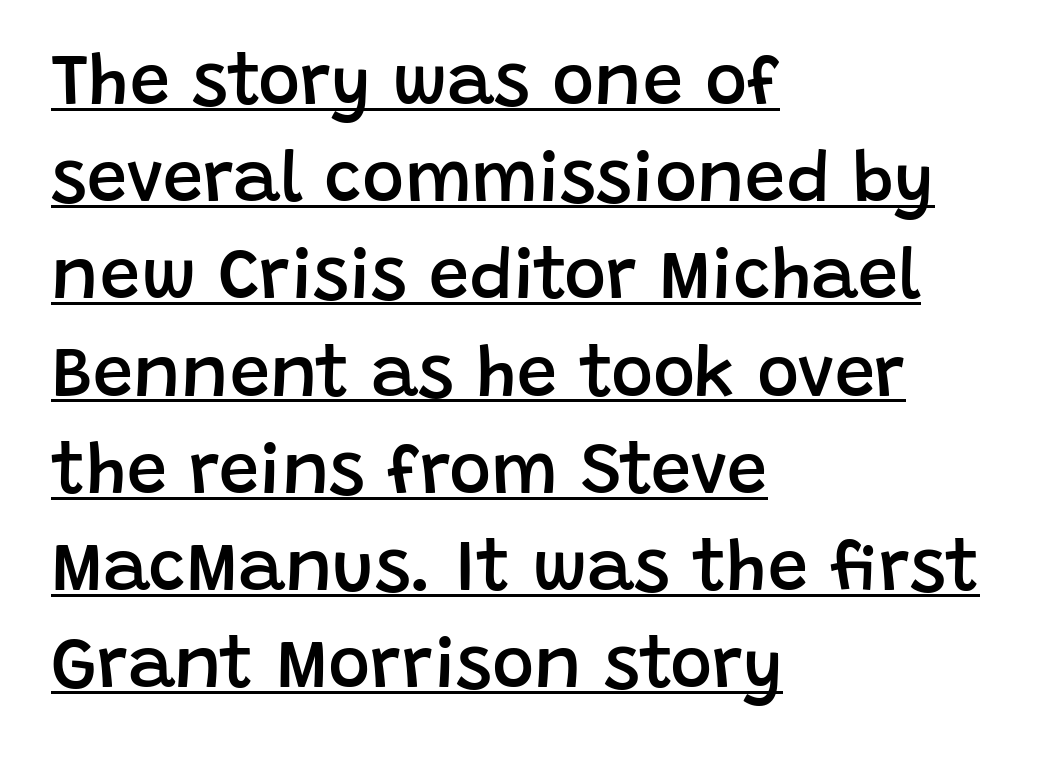
The image shows 72 px semibold sans-serif type, upright; set left-aligned, normal line spacing (1.35x), normal letter spacing, underlined; low stroke contrast and a large x-height.
